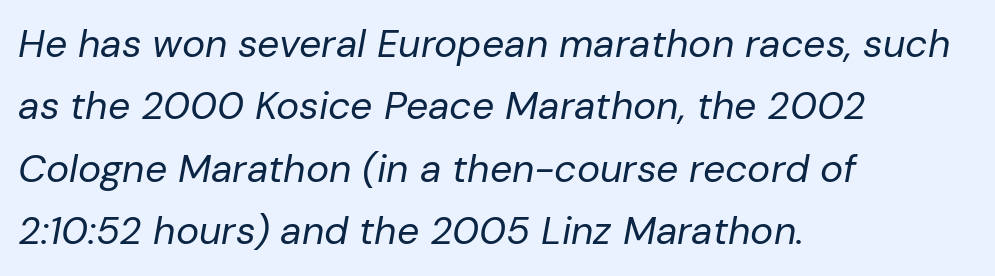
No letter is thick-stroked: the sample isn't bold. In terms of posture, this sample is oblique. Vertically, the passage feels balanced, rows spaced as you'd expect. The lines are quadded left. Character widths vary here, with narrow letters taking less room than wide ones.
